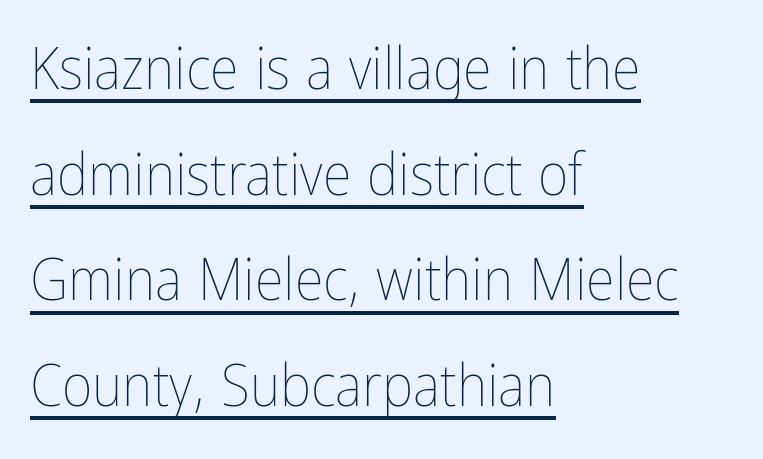
Q: Is the text bold? A: No.
Q: Is the text italic (slanted)? A: No, it is upright.
Q: Is the text underlined? A: Yes.
Q: How is the paragraph aligned? A: Left-aligned.
Q: Is the spacing between letters normal or unusually wide? A: Normal.
Q: Width (condensed, normal, or wide)? A: Condensed.
Q: Stroke contrast? A: Low.
Q: x-height? A: Medium.
Q: Monospaced? A: No.
